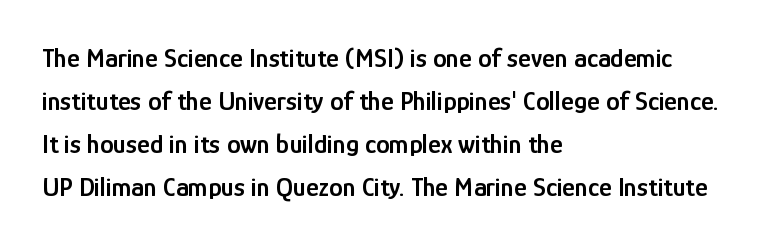
Decoration check: the copy has no underline. A classic flush-left, rag-right setting is used for this passage. Notice how descenders clear the ascenders below comfortably — that's standard leading. Tracking value appears to be zero — textbook default spacing.
